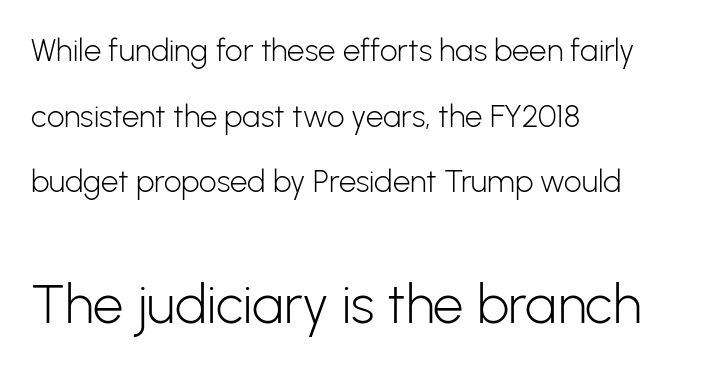
When letters stand straight like this, we call the style roman or upright. Words float on clear page, feet unadorned. A light-to-regular cut is what we see here. The typeface chosen for these lines omits serifs.
